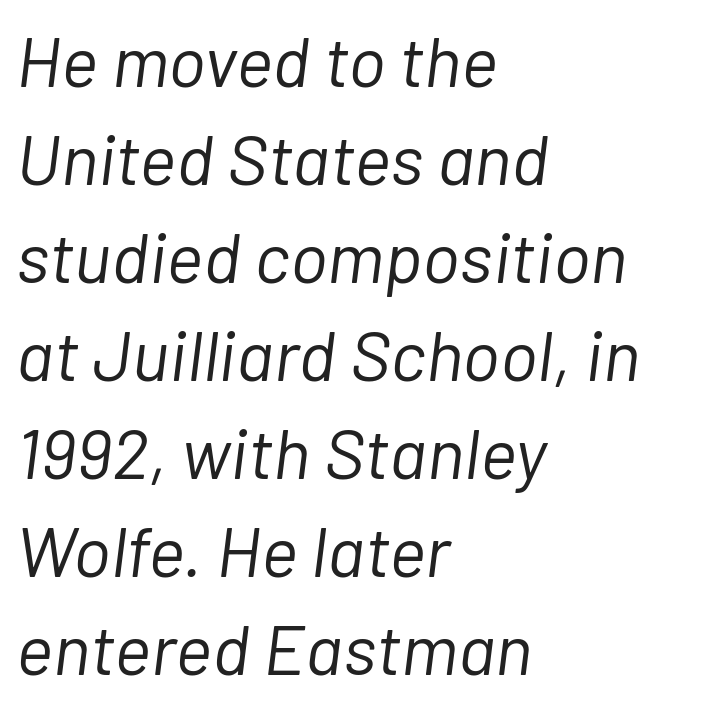
The image shows 71 px light type, italic (leaning right); set left-aligned, normal line spacing (1.38x), normal letter spacing, not underlined; low stroke contrast and a medium x-height.
